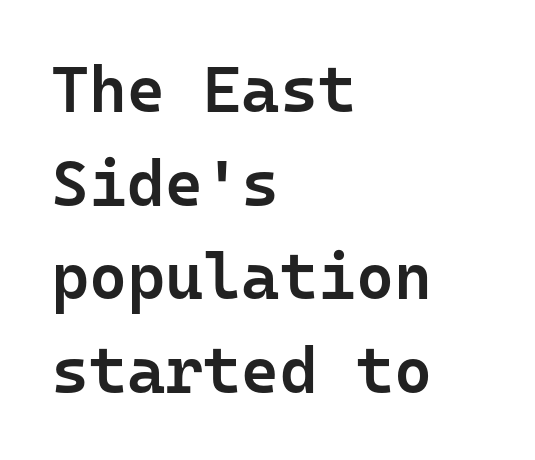
This rendering employs a face without finishing strokes, i.e., a sans-serif. A student would call this left alignment; a typographer would say flush left, rag right. What stands out about the letter spacing? Nothing — it is the standard amount. Plain, unruled lines of type.
